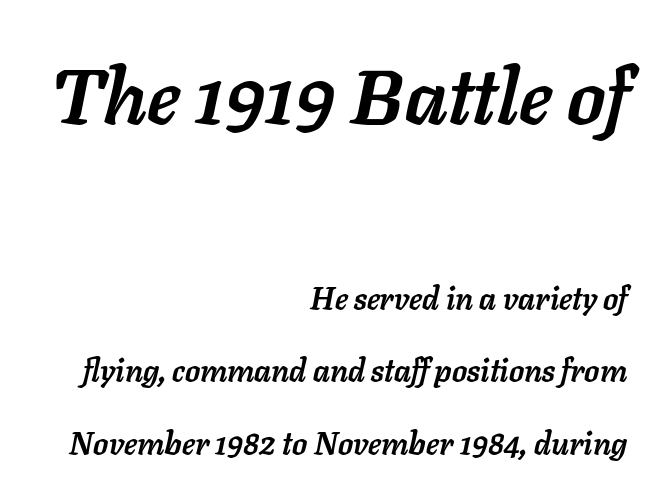
{"italic": "yes", "lean": "right", "slant_degrees": 11, "bold": "yes", "weight": "semibold", "width": "normal", "stroke_contrast": "low", "x_height": "medium", "monospaced": "no", "underline": "no", "align": "right", "line_spacing": "loose", "line_spacing_ratio": 2.33, "letter_spacing": "normal", "letter_spacing_em": 0.0, "larger_block": "first", "size_ratio": 2.52, "glyph_px": 78}
